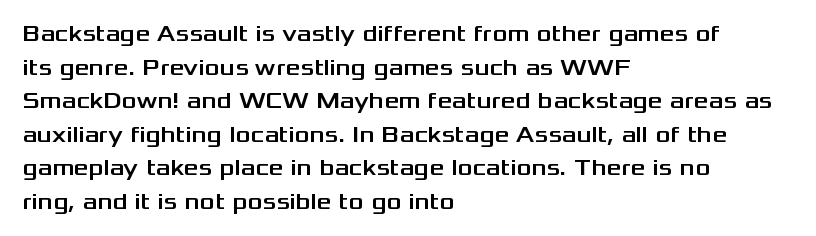
{"italic": "no", "underline": "no", "align": "left", "line_spacing": "normal", "line_spacing_ratio": 1.46, "letter_spacing": "normal", "letter_spacing_em": 0.0, "glyph_px": 23}
